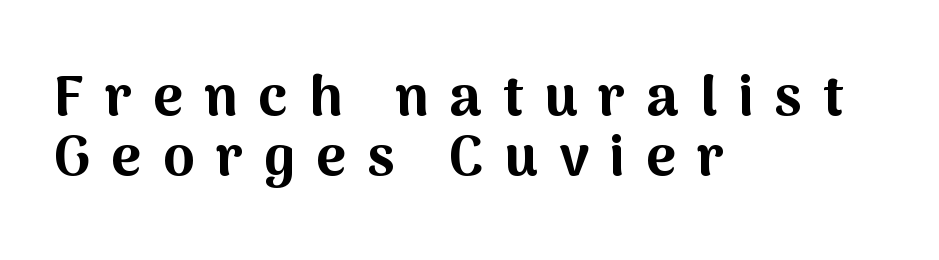
The space beneath each line is pristine and unruled. Proportional: the letters do not fall into vertical columns. Vertical spacing — tight. Left-aligned paragraph, ragged on the right. Bold? Absolutely — the strokes are thick and heavy. Check where the strokes stop: nothing finishes them off — pure sans.
